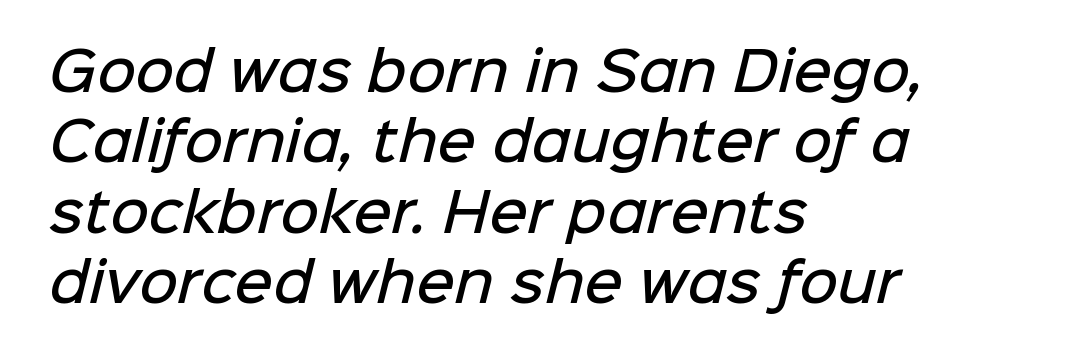
The image shows 53 px semibold sans-serif type; set left-aligned, normal line spacing (1.33x), normal letter spacing, not underlined; low stroke contrast and a medium x-height.
